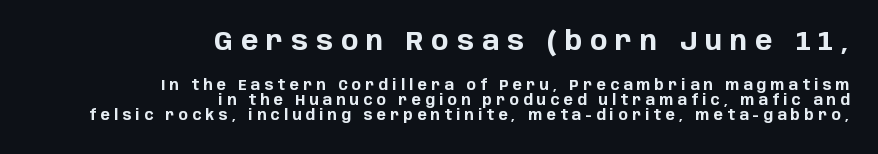
Q: Is the text bold? A: Yes.
Q: Is the text italic (slanted)? A: No, it is upright.
Q: Is the text underlined? A: No.
Q: How is the paragraph aligned? A: Right-aligned.
Q: Is the spacing between letters normal or unusually wide? A: Unusually wide.
Q: Is the spacing between lines tight, normal or loose? A: Tight.
Q: Which block of text is set in a larger size, the first (top) or the second (bottom)? A: The first (top) one.
